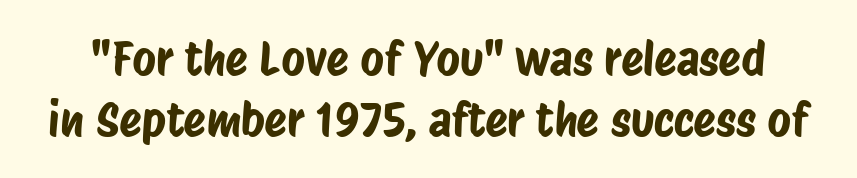
Interline gaps are of average width in this sample. The passage shown is typed in a proportional face where columns would drift. Rule under the text: the space is simply empty. Glyph-to-glyph distance matches everyday printed text. Serifs: no, the terminals of the letterforms are clean.
